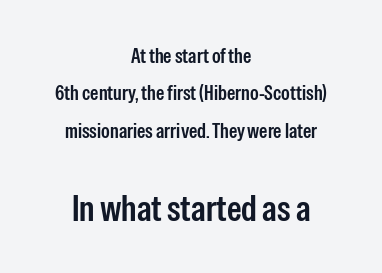
Q: Is the text italic (slanted)? A: No, it is upright.
Q: Is the typeface a serif or a sans-serif typeface? A: Sans-serif.
Q: Is the text underlined? A: No.
Q: How is the paragraph aligned? A: Centered.
Q: Is the spacing between letters normal or unusually wide? A: Normal.
Q: Which block of text is set in a larger size, the first (top) or the second (bottom)? A: The second (bottom) one.
Q: Width (condensed, normal, or wide)? A: Condensed.
Q: Stroke contrast? A: Low.
Q: x-height? A: Medium.
Q: Monospaced? A: No.
